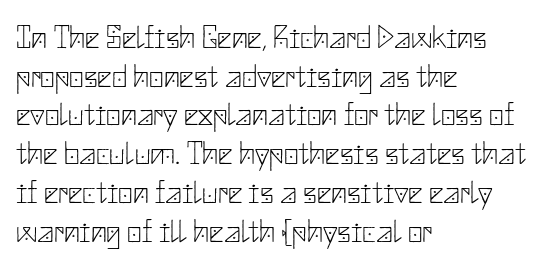
{"serif": "no", "italic": "no", "bold": "no", "weight": "thin", "width": "normal", "stroke_contrast": "low", "x_height": "small", "underline": "no", "align": "left", "line_spacing_ratio": 1.21, "letter_spacing": "normal", "letter_spacing_em": 0.0, "glyph_px": 32}
